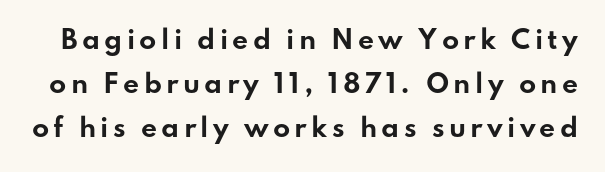
{"italic": "no", "bold": "yes", "underline": "no", "line_spacing_ratio": 1.77, "glyph_px": 25}
